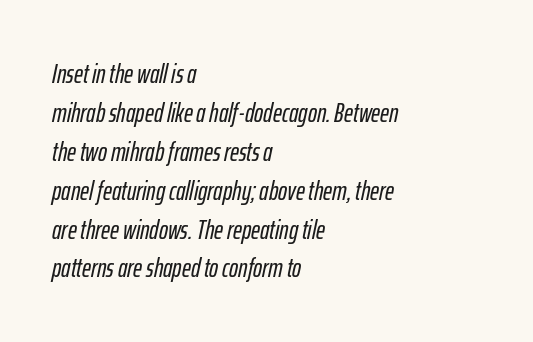
Q: Is the text italic (slanted)? A: Yes, it leans right by about 12 degrees.
Q: Is the text underlined? A: No.
Q: How is the paragraph aligned? A: Left-aligned.
Q: Is the spacing between letters normal or unusually wide? A: Normal.
Q: Is the spacing between lines tight, normal or loose? A: Normal.
